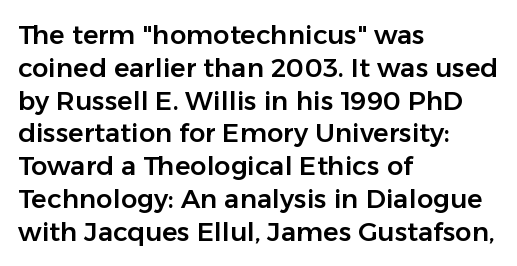
Q: Is the text italic (slanted)? A: No, it is upright.
Q: Is the text underlined? A: No.
Q: How is the paragraph aligned? A: Left-aligned.
Q: Is the spacing between letters normal or unusually wide? A: Normal.
Q: Is the spacing between lines tight, normal or loose? A: Normal.
